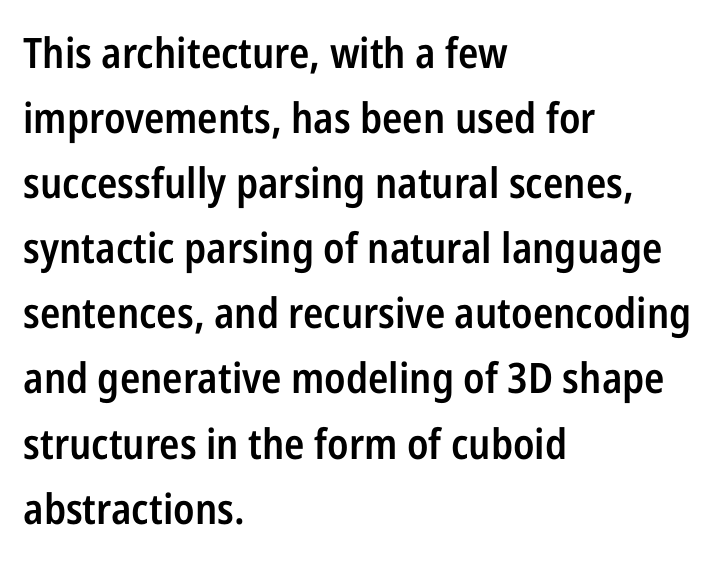
Q: Is the text bold? A: Semi-bold.
Q: Is the text italic (slanted)? A: No, it is upright.
Q: Is the typeface a serif or a sans-serif typeface? A: Sans-serif.
Q: Is the text underlined? A: No.
Q: How is the paragraph aligned? A: Left-aligned.
Q: Is the spacing between letters normal or unusually wide? A: Normal.
Q: Is the spacing between lines tight, normal or loose? A: Normal.
Q: Width (condensed, normal, or wide)? A: Condensed.
Q: Stroke contrast? A: Low.
Q: x-height? A: Medium.
Q: Monospaced? A: No.
